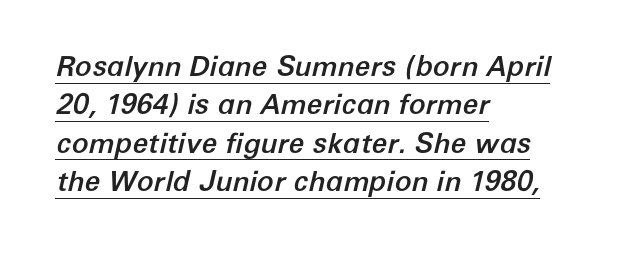
{"italic": "yes", "lean": "right", "slant_degrees": 12, "width": "normal", "stroke_contrast": "low", "x_height": "medium", "monospaced": "no", "underline": "yes", "align": "left", "line_spacing": "normal", "line_spacing_ratio": 1.37, "letter_spacing": "normal", "letter_spacing_em": 0.0, "glyph_px": 28}
